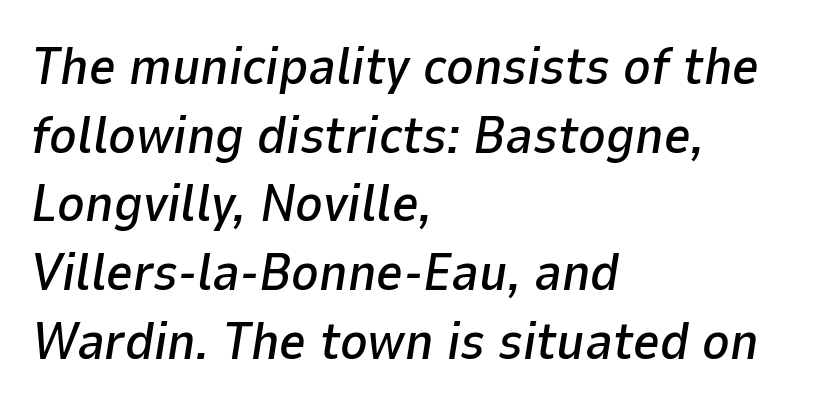
{"italic": "yes", "lean": "right", "slant_degrees": 9, "width": "normal", "stroke_contrast": "low", "x_height": "medium", "monospaced": "no", "underline": "no", "align": "left", "line_spacing": "normal", "line_spacing_ratio": 1.32, "letter_spacing": "normal", "letter_spacing_em": 0.0, "glyph_px": 52}
